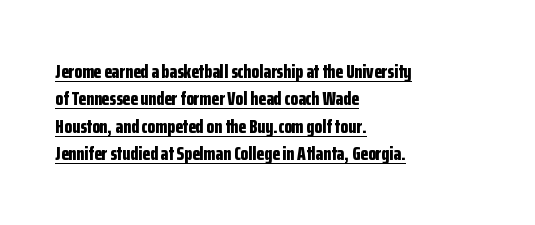
The image shows 20 px bold type, upright; set left-aligned, normal line spacing (1.37x), normal letter spacing, underlined.
